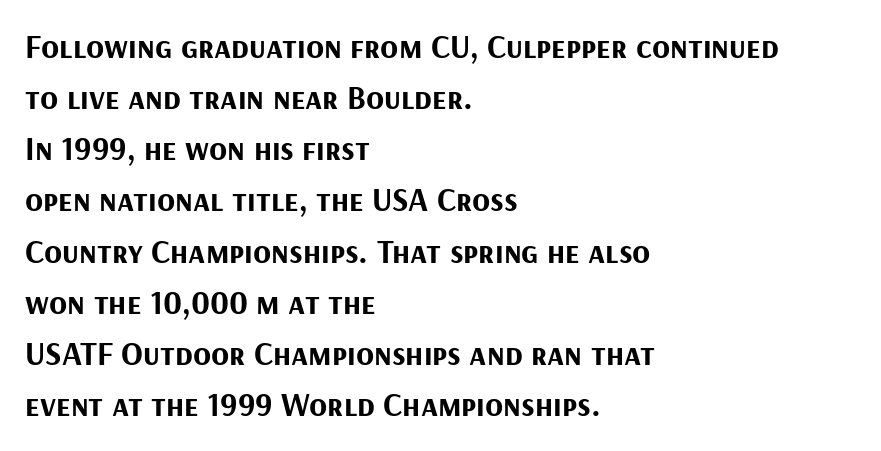
The image shows 33 px bold sans-serif type, upright; set left-aligned, normal line spacing (1.55x), normal letter spacing, not underlined; medium stroke contrast and a medium x-height.
